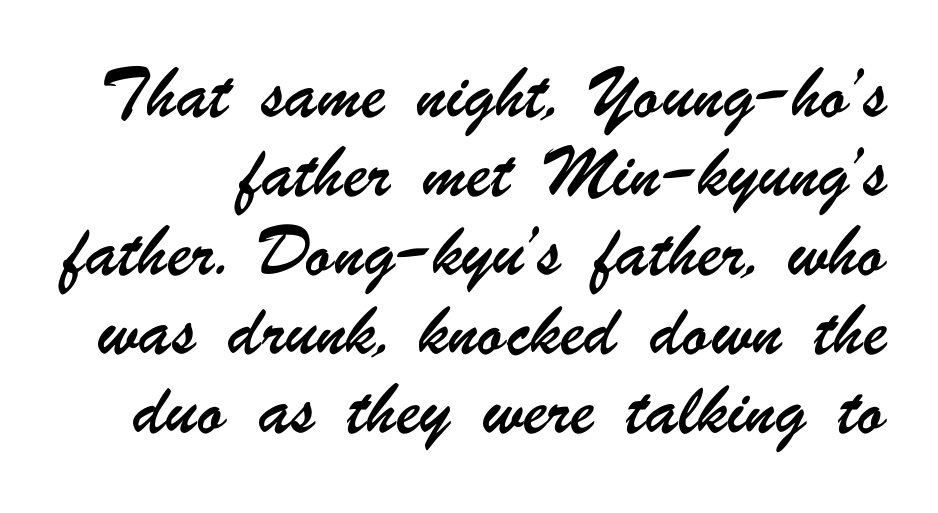
Is this a fixed-width face? No — the glyphs have proportional, varying widths. Standard letterfit; no display-style spreading of the glyphs. Compared with typical paragraphs, the rows here are farther apart. The gap between lines stays unmarked.
